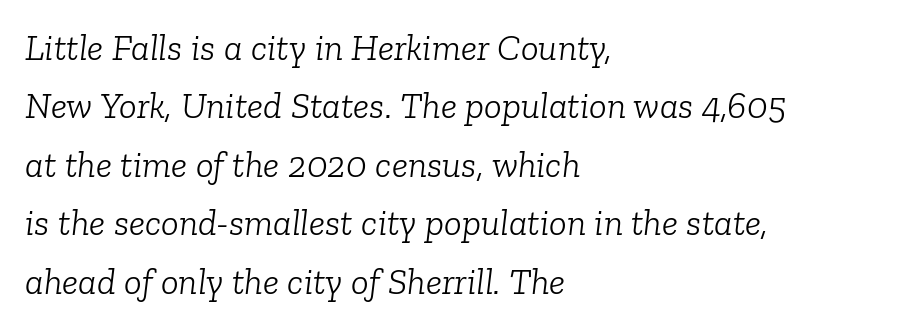
The image shows 37 px light serif type, italic (leaning right); set left-aligned, normal line spacing (1.58x), normal letter spacing, not underlined; low stroke contrast and a medium x-height.
